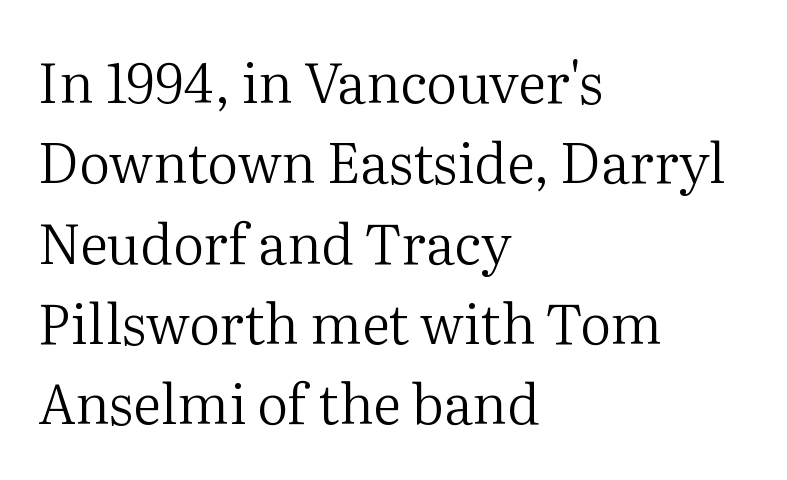
The image shows 55 px regular-weight serif type, upright; set left-aligned, normal line spacing (1.46x), normal letter spacing, not underlined; medium stroke contrast and a medium x-height.
